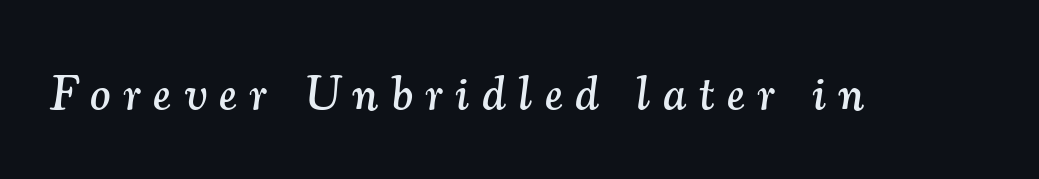
Q: Is the text italic (slanted)? A: Yes, it leans right by about 7 degrees.
Q: Is the typeface a serif or a sans-serif typeface? A: Serif.
Q: Is the text underlined? A: No.
Q: Is the spacing between letters normal or unusually wide? A: Unusually wide.
Q: Width (condensed, normal, or wide)? A: Normal.
Q: Stroke contrast? A: Medium.
Q: x-height? A: Small.
Q: Monospaced? A: No.
